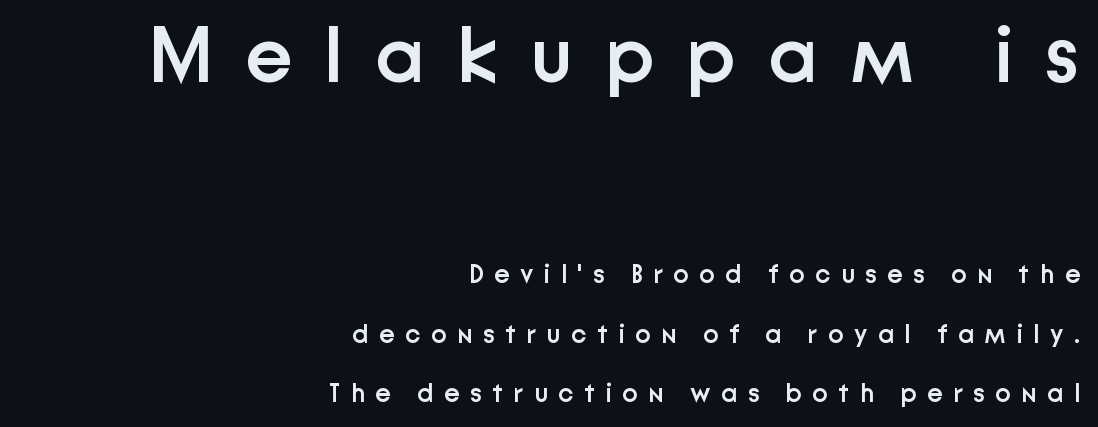
{"serif": "no", "italic": "no", "bold": "semi", "weight": "semibold", "width": "normal", "stroke_contrast": "low", "x_height": "medium", "monospaced": "no", "underline": "no", "align": "right", "line_spacing": "loose", "line_spacing_ratio": 2.29, "letter_spacing": "wide", "letter_spacing_em": 0.41, "larger_block": "first", "size_ratio": 3.04, "glyph_px": 79}
